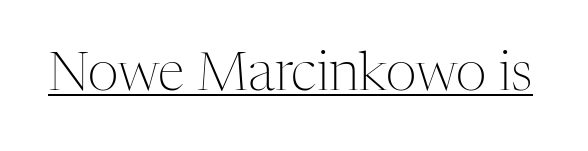
Q: Is the text bold? A: No.
Q: Is the text italic (slanted)? A: No, it is upright.
Q: Is the typeface a serif or a sans-serif typeface? A: Serif.
Q: Is the text underlined? A: Yes.
Q: Is the spacing between letters normal or unusually wide? A: Normal.
Q: Width (condensed, normal, or wide)? A: Normal.
Q: Stroke contrast? A: Medium.
Q: x-height? A: Medium.
Q: Monospaced? A: No.
